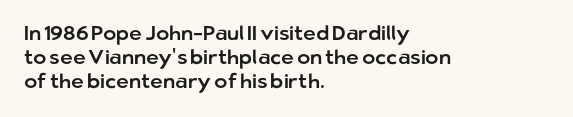
Q: Is the text italic (slanted)? A: No, it is upright.
Q: Is the text underlined? A: No.
Q: How is the paragraph aligned? A: Left-aligned.
Q: Is the spacing between letters normal or unusually wide? A: Normal.
